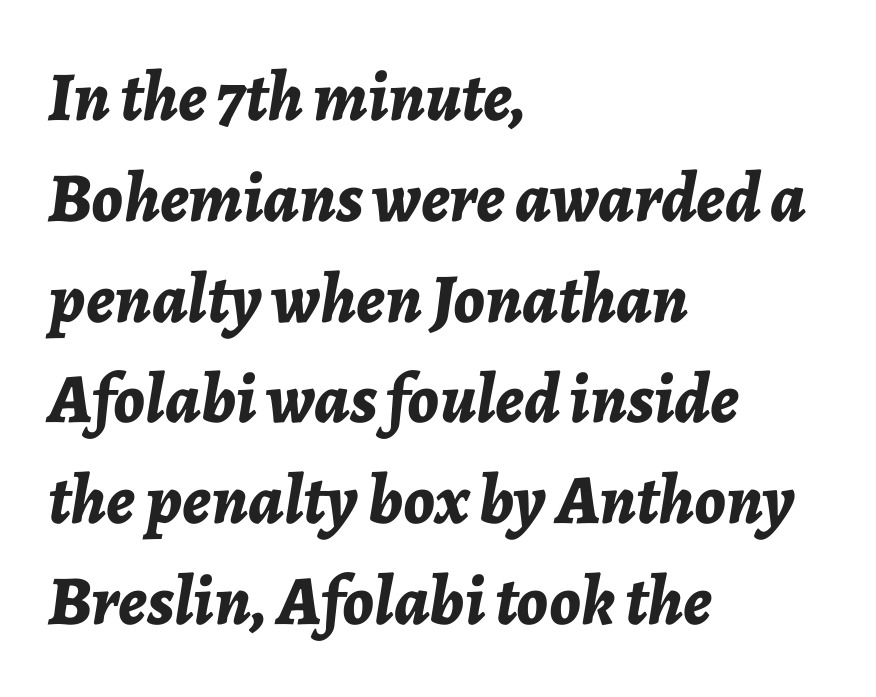
You can tell it's italic because the verticals aren't actually vertical. Alignment: flush left. The space directly below the letters is spotless. Here the designer chose a conventional face with non-uniform glyph widths. Is the type bold? Yes — the strokes are clearly thick and heavy. If you measured baseline to baseline, you'd find a middling distance.
